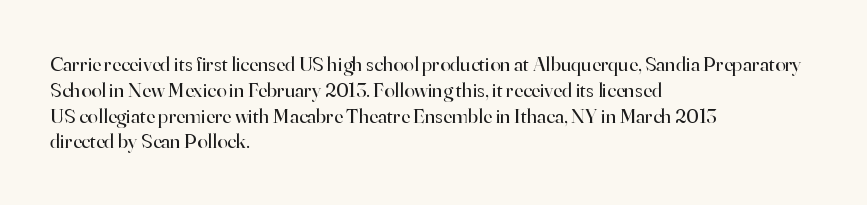
The image shows 21 px text type, upright; set left-aligned, line spacing 1.23x, normal letter spacing, not underlined.
